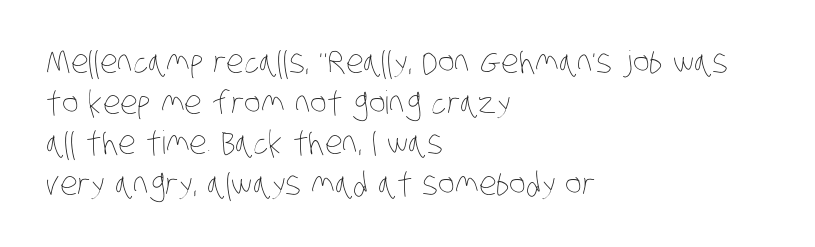
The image shows 32 px thin, condensed type; set left-aligned, normal line spacing (1.27x), normal letter spacing, not underlined; low stroke contrast and a large x-height.
